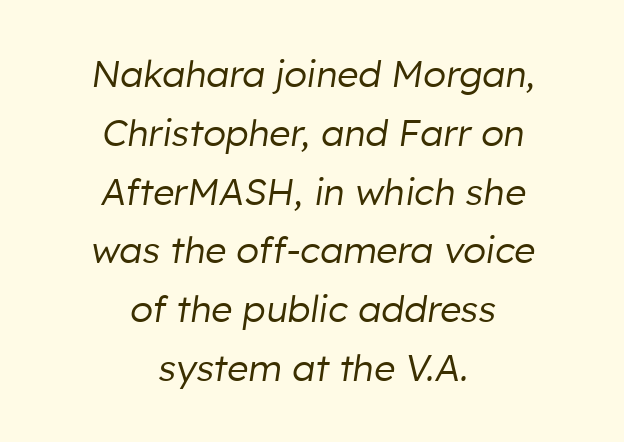
Q: Is the text bold? A: No.
Q: Is the text italic (slanted)? A: Yes, it leans right by about 8 degrees.
Q: Is the text underlined? A: No.
Q: How is the paragraph aligned? A: Centered.
Q: Is the spacing between letters normal or unusually wide? A: Normal.
Q: Is the spacing between lines tight, normal or loose? A: Normal.
Q: Width (condensed, normal, or wide)? A: Normal.
Q: Stroke contrast? A: Low.
Q: x-height? A: Medium.
Q: Monospaced? A: No.
